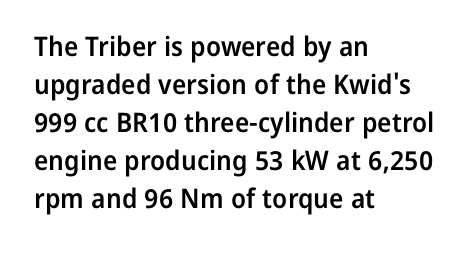
Q: Is the text bold? A: Semi-bold.
Q: Is the text italic (slanted)? A: No, it is upright.
Q: Is the text underlined? A: No.
Q: How is the paragraph aligned? A: Left-aligned.
Q: Is the spacing between letters normal or unusually wide? A: Normal.
Q: Is the spacing between lines tight, normal or loose? A: Normal.
